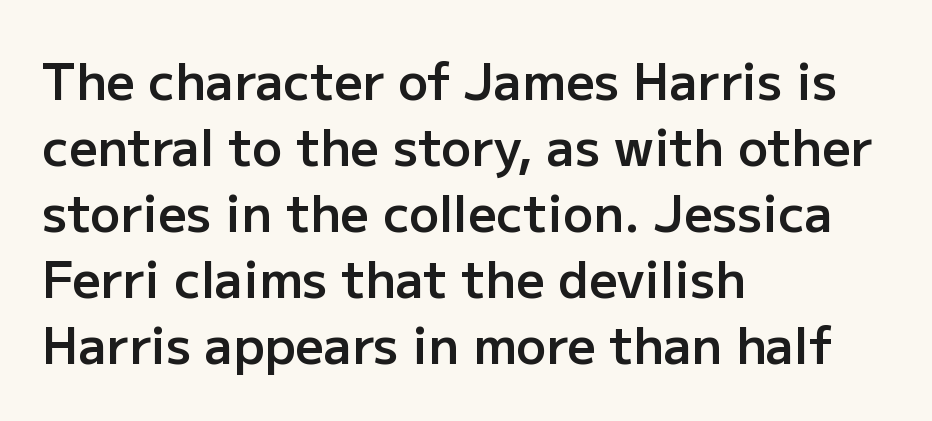
Q: Is the text bold? A: Semi-bold.
Q: Is the text italic (slanted)? A: No, it is upright.
Q: Is the typeface a serif or a sans-serif typeface? A: Sans-serif.
Q: Is the text underlined? A: No.
Q: How is the paragraph aligned? A: Left-aligned.
Q: Is the spacing between letters normal or unusually wide? A: Normal.
Q: Is the spacing between lines tight, normal or loose? A: Normal.
Q: Width (condensed, normal, or wide)? A: Normal.
Q: Stroke contrast? A: Low.
Q: x-height? A: Medium.
Q: Monospaced? A: No.
